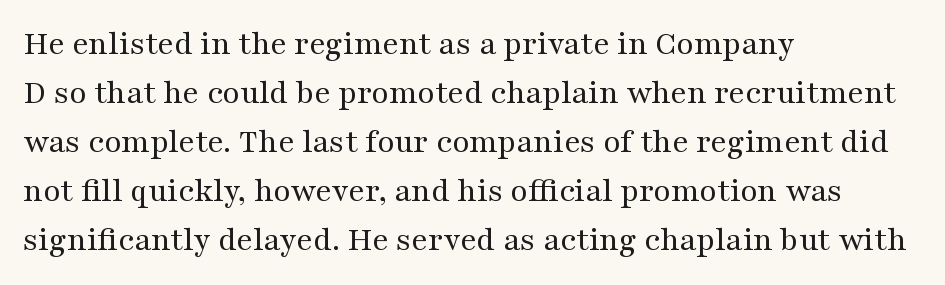
Only glyphs here, with clear space below each row. The lines are quadded left. The passage shown is not bold in any degree. Line spacing here is normal.
